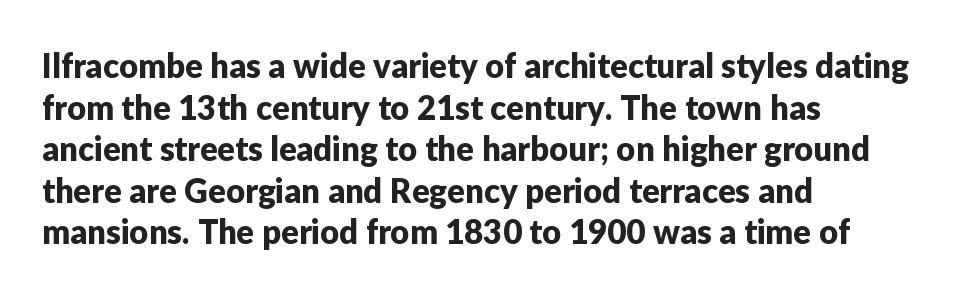
Q: Is the text italic (slanted)? A: No, it is upright.
Q: Is the typeface a serif or a sans-serif typeface? A: Sans-serif.
Q: Is the text underlined? A: No.
Q: How is the paragraph aligned? A: Left-aligned.
Q: Is the spacing between letters normal or unusually wide? A: Normal.
Q: Is the spacing between lines tight, normal or loose? A: Normal.
Q: Width (condensed, normal, or wide)? A: Normal.
Q: Stroke contrast? A: Low.
Q: x-height? A: Medium.
Q: Monospaced? A: No.
